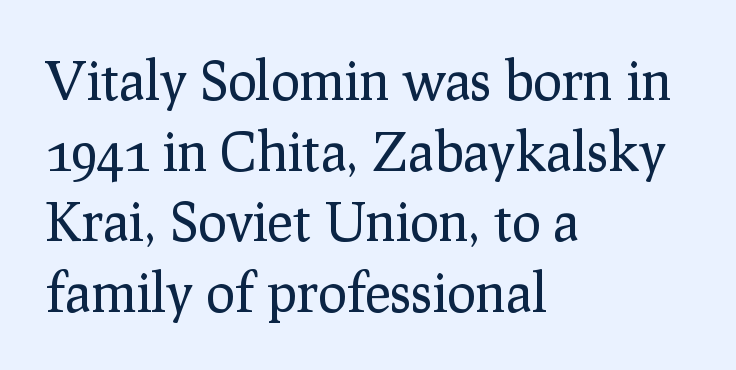
Q: Is the text bold? A: No.
Q: Is the text italic (slanted)? A: No, it is upright.
Q: Is the typeface a serif or a sans-serif typeface? A: Serif.
Q: Is the text underlined? A: No.
Q: How is the paragraph aligned? A: Left-aligned.
Q: Is the spacing between letters normal or unusually wide? A: Normal.
Q: Is the spacing between lines tight, normal or loose? A: Normal.
Q: Width (condensed, normal, or wide)? A: Normal.
Q: Stroke contrast? A: Low.
Q: x-height? A: Medium.
Q: Monospaced? A: No.
